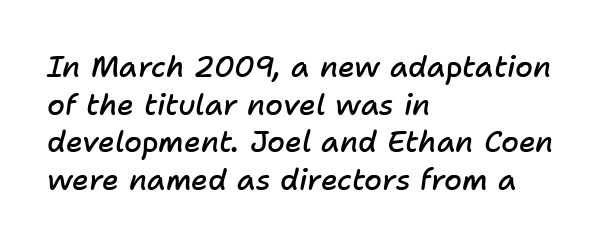
Q: Is the text bold? A: Semi-bold.
Q: Is the text italic (slanted)? A: Yes, it leans right by about 11 degrees.
Q: Is the text underlined? A: No.
Q: How is the paragraph aligned? A: Left-aligned.
Q: Is the spacing between letters normal or unusually wide? A: Normal.
Q: Is the spacing between lines tight, normal or loose? A: Normal.
Q: Width (condensed, normal, or wide)? A: Normal.
Q: Stroke contrast? A: Low.
Q: x-height? A: Medium.
Q: Monospaced? A: No.
